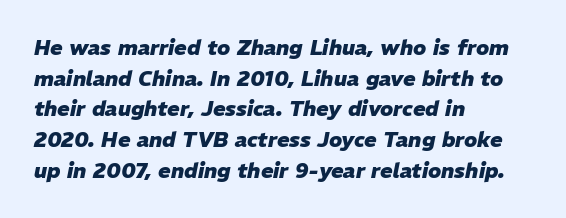
The image shows 21 px bold type, italic (leaning right); set left-aligned, normal line spacing (1.46x), normal letter spacing, not underlined.
